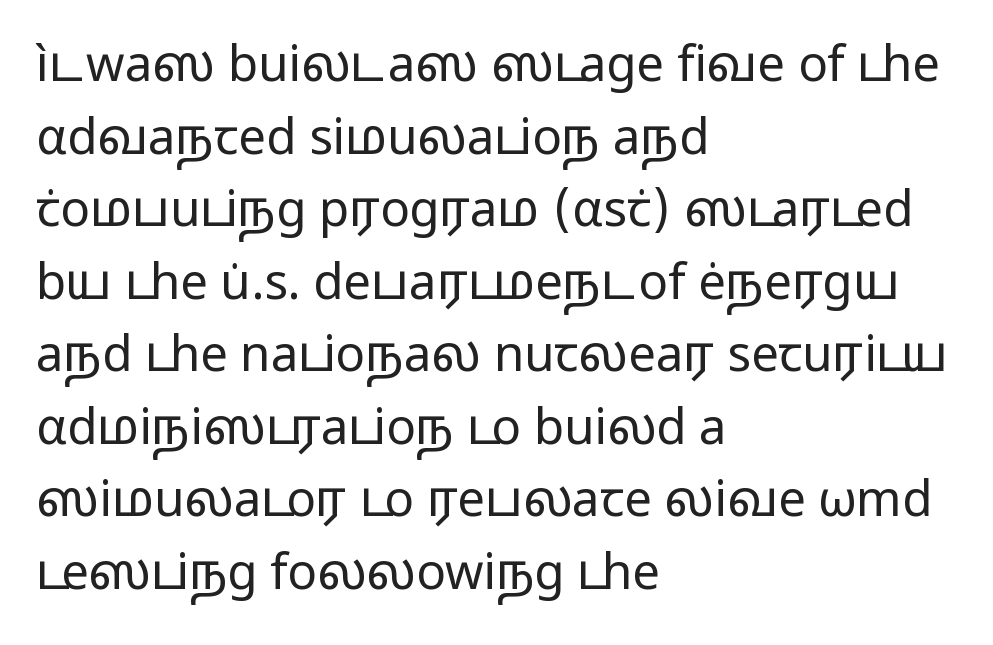
The image shows 49 px regular-weight, wide sans-serif type, upright; set left-aligned, normal line spacing (1.48x), normal letter spacing, not underlined; low stroke contrast and a medium x-height.
